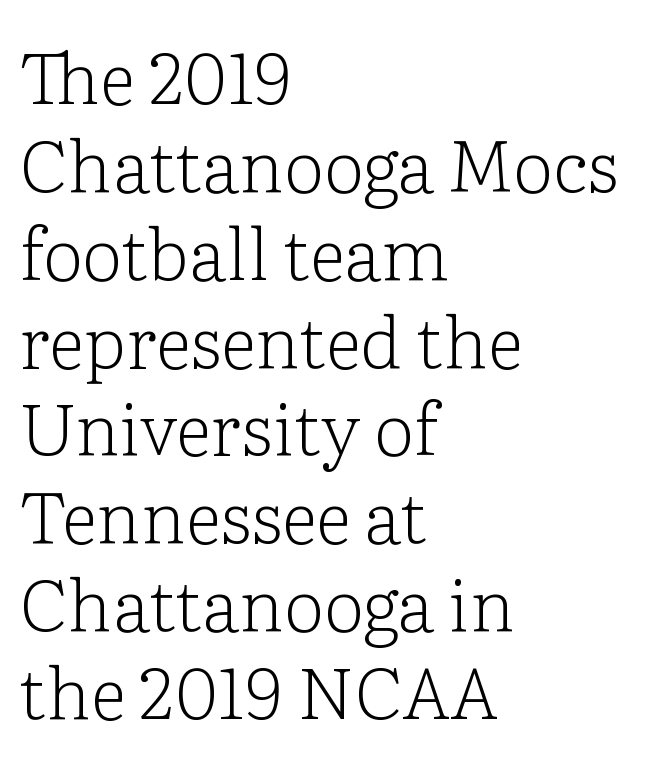
The image shows 72 px light serif type, upright; set left-aligned, line spacing 1.22x, normal letter spacing, not underlined; low stroke contrast and a medium x-height.
